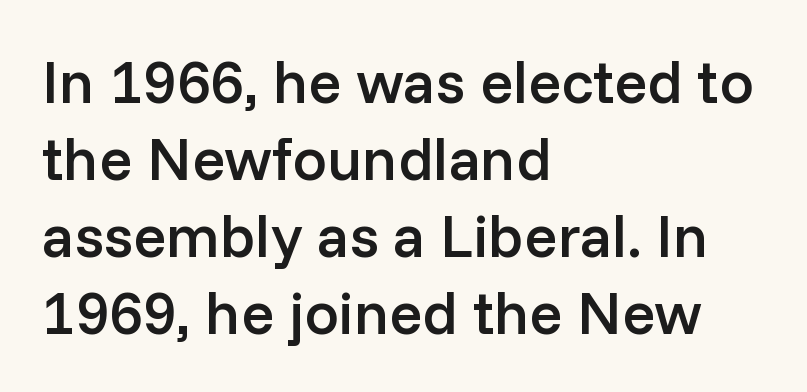
{"serif": "no", "italic": "no", "bold": "semi", "weight": "semibold", "width": "normal", "stroke_contrast": "low", "x_height": "medium", "monospaced": "no", "underline": "no", "align": "left", "line_spacing": "normal", "line_spacing_ratio": 1.26, "letter_spacing": "normal", "letter_spacing_em": 0.0, "glyph_px": 61}
